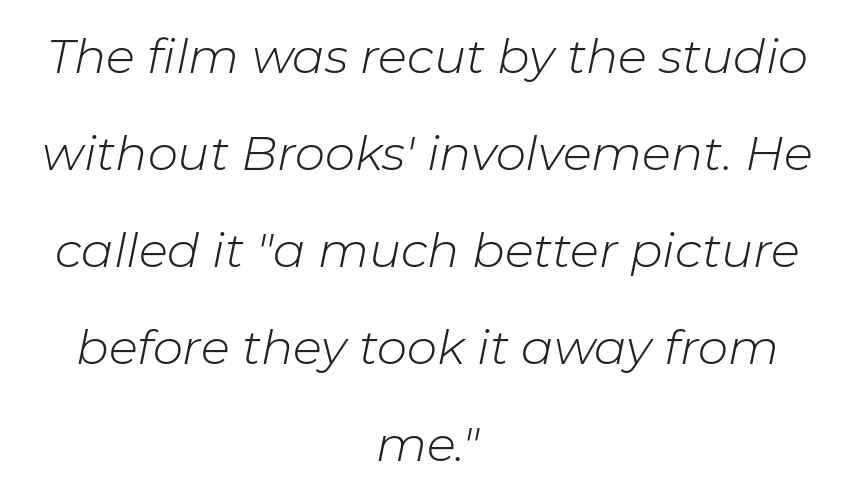
The image shows 48 px light type, italic (leaning right); set centered, loose line spacing (2.02x), normal letter spacing, not underlined; low stroke contrast and a medium x-height.
